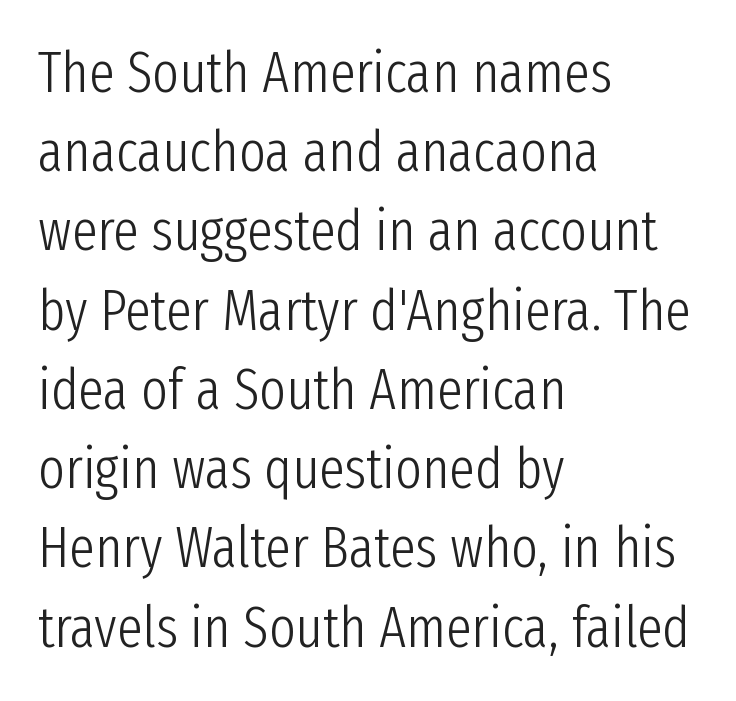
Here the designer chose a conventional face with non-uniform glyph widths. The type family on display is of the sans-serif kind. The characters are drawn with everyday or finer stroke widths. What stands out about the letter spacing? Nothing — it is the standard amount. In terms of leading, this rendering sits right in the middle. Characters remain perfectly vertical along every line.
